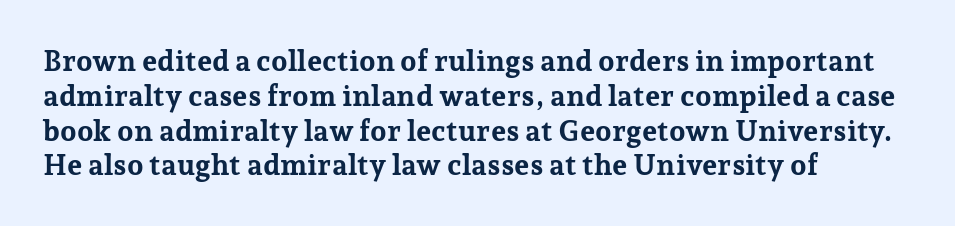
Nothing unusual about the tracking: characters are spaced as the font intends. Is there any slant? The stems are plumb. These lines are rendered in a variable-pitch font. Serif or sans? Serif — the stroke terminals have little feet. Heavy, bold letterforms.
